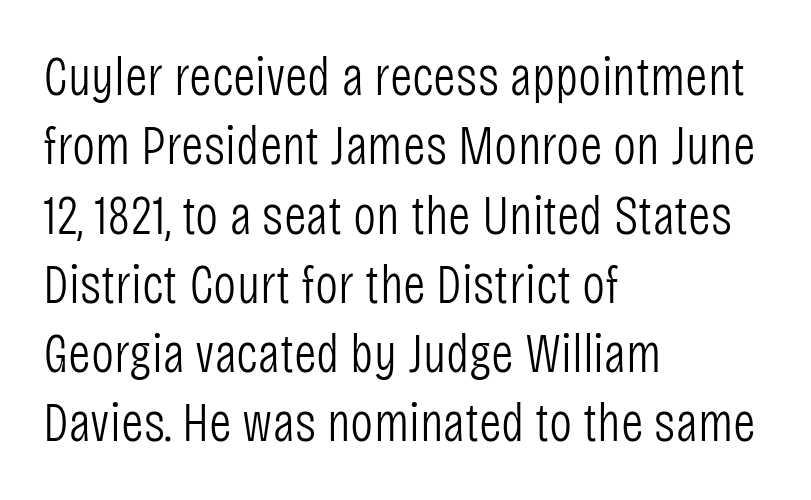
Is there any slant? The stems are plumb. Which margin do the lines hug? The left one — the right edge is uneven. Letters rest on an invisible, unmarked baseline. How would I describe the line gaps? Plain and ordinary. Varying glyph widths throughout — classic text-font behaviour.
